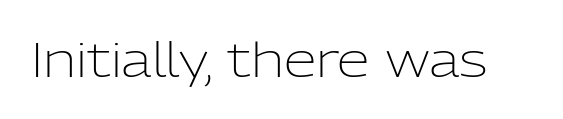
The image shows 47 px light sans-serif type, upright; set normal letter spacing, not underlined; low stroke contrast and a medium x-height.
